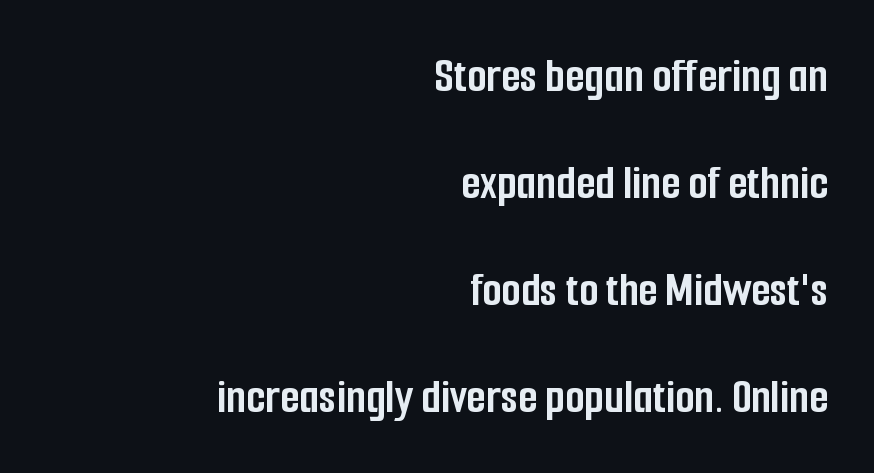
The image shows 50 px semibold, condensed sans-serif type, upright; set right-aligned, loose line spacing (2.14x), normal letter spacing, not underlined; low stroke contrast and a medium x-height.
